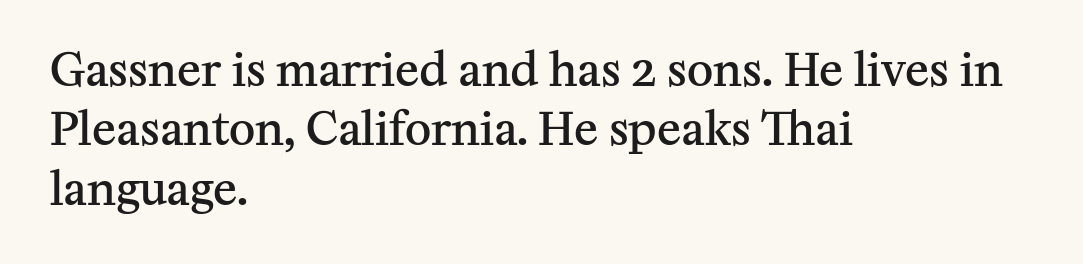
{"serif": "yes", "italic": "no", "bold": "semi", "weight": "semibold", "width": "normal", "stroke_contrast": "medium", "x_height": "medium", "monospaced": "no", "underline": "no", "align": "left", "line_spacing": "normal", "line_spacing_ratio": 1.32, "letter_spacing": "normal", "letter_spacing_em": 0.0, "glyph_px": 45}
